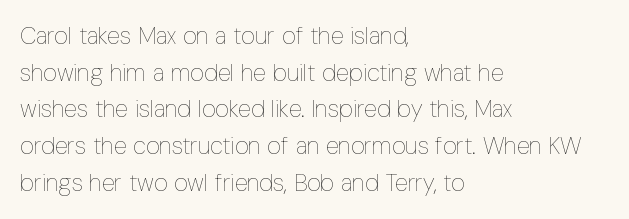
Q: Is the text bold? A: No.
Q: Is the text italic (slanted)? A: No, it is upright.
Q: Is the text underlined? A: No.
Q: How is the paragraph aligned? A: Left-aligned.
Q: Is the spacing between letters normal or unusually wide? A: Normal.
Q: Is the spacing between lines tight, normal or loose? A: Normal.
